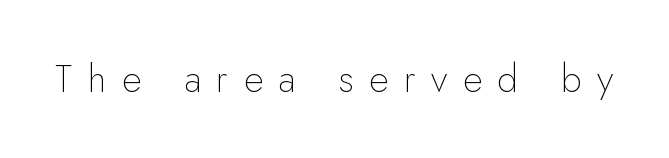
Q: Is the text bold? A: No.
Q: Is the text italic (slanted)? A: No, it is upright.
Q: Is the typeface a serif or a sans-serif typeface? A: Sans-serif.
Q: Is the text underlined? A: No.
Q: Is the spacing between letters normal or unusually wide? A: Unusually wide.
Q: Width (condensed, normal, or wide)? A: Normal.
Q: Stroke contrast? A: Low.
Q: x-height? A: Small.
Q: Monospaced? A: No.
